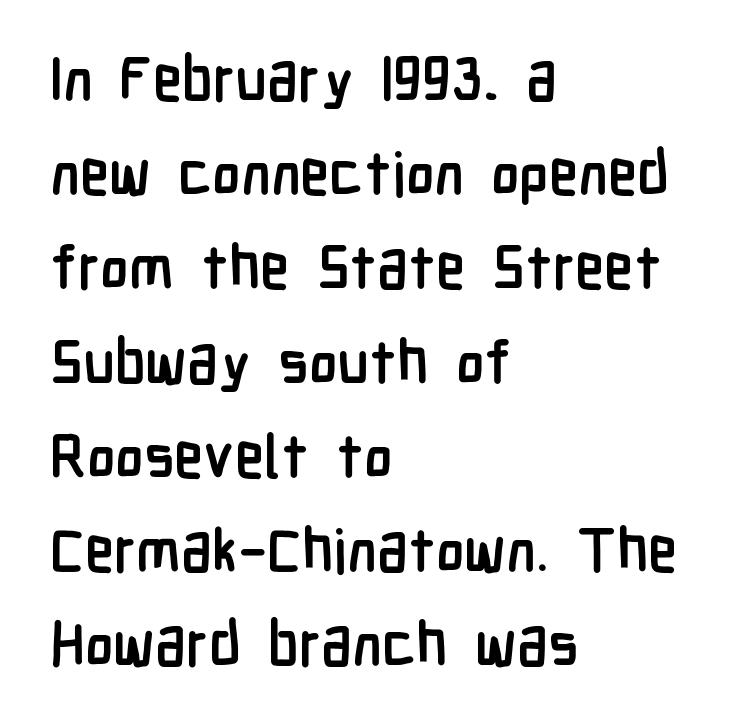
Does the leading feel generous? No, just average. Nothing unusual about the tracking: characters are spaced as the font intends. You can tell it's not italic because the verticals are truly vertical. I'd describe the lettering as bold — thick and assertive. Glance below the letters and you will spot only blank space. The rendering uses natural spacing where letterforms have individual widths.
